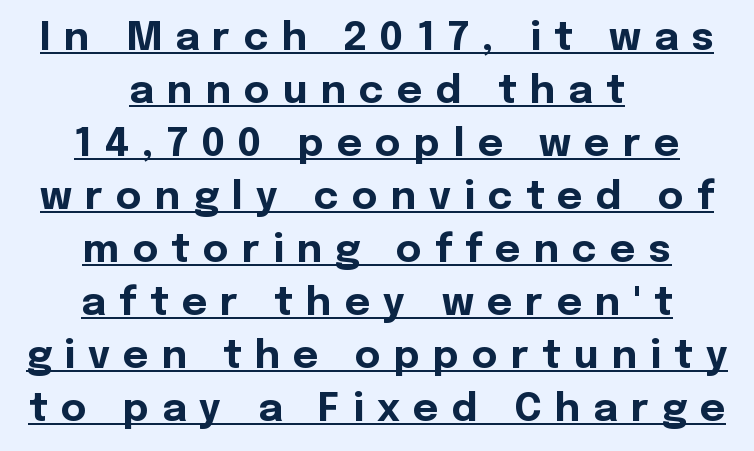
This is the regular roman posture of the typeface. Bold? Absolutely — the strokes are thick and heavy. Caption: multi-line text, centered on the measure. This sample has the flowing, uneven cadence of proportional lettering.
